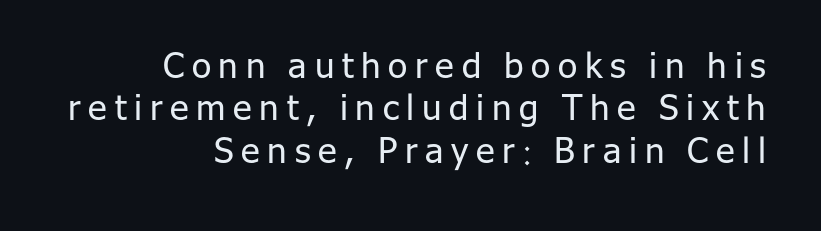
{"serif": "no", "italic": "no", "bold": "no", "weight": "regular", "width": "normal", "stroke_contrast": "low", "x_height": "medium", "monospaced": "no", "underline": "no", "align": "right", "line_spacing_ratio": 1.21, "letter_spacing": "wide", "letter_spacing_em": 0.22, "glyph_px": 35}
